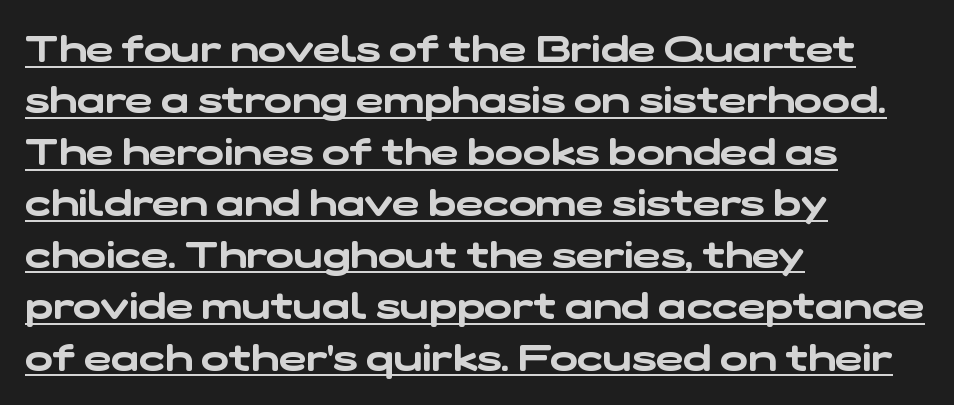
Q: Is the typeface a serif or a sans-serif typeface? A: Sans-serif.
Q: Is the text underlined? A: Yes.
Q: How is the paragraph aligned? A: Left-aligned.
Q: Is the spacing between letters normal or unusually wide? A: Normal.
Q: Is the spacing between lines tight, normal or loose? A: Normal.
Q: Width (condensed, normal, or wide)? A: Wide.
Q: Stroke contrast? A: Low.
Q: x-height? A: Medium.
Q: Monospaced? A: No.
